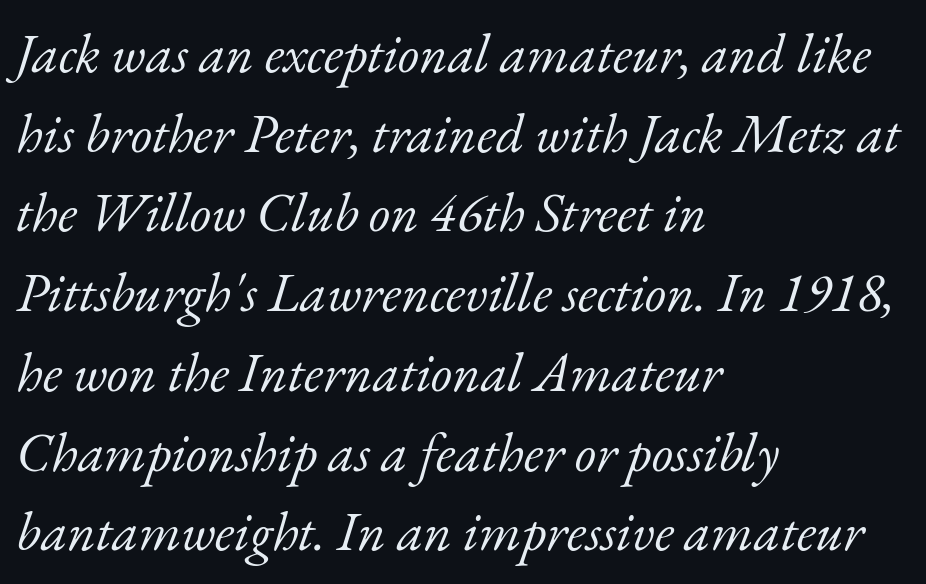
{"serif": "yes", "italic": "yes", "lean": "right", "slant_degrees": 17, "bold": "no", "weight": "light", "width": "normal", "stroke_contrast": "low", "x_height": "small", "monospaced": "no", "underline": "no", "align": "left", "line_spacing": "normal", "line_spacing_ratio": 1.45, "letter_spacing": "normal", "letter_spacing_em": 0.0, "glyph_px": 55}
